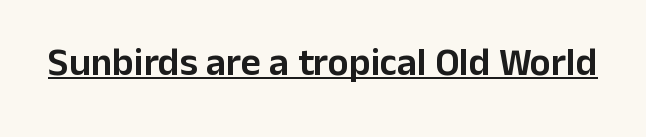
{"serif": "no", "italic": "no", "width": "normal", "stroke_contrast": "low", "x_height": "medium", "monospaced": "no", "underline": "yes", "letter_spacing": "normal", "letter_spacing_em": 0.0, "glyph_px": 39}
